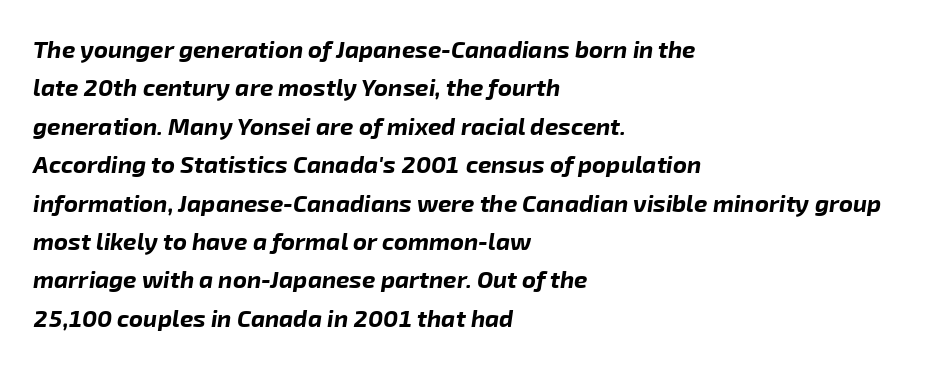
{"italic": "yes", "lean": "right", "slant_degrees": 8, "bold": "yes", "underline": "no", "align": "left", "line_spacing": "normal", "line_spacing_ratio": 1.6, "letter_spacing": "normal", "letter_spacing_em": 0.0, "glyph_px": 24}
